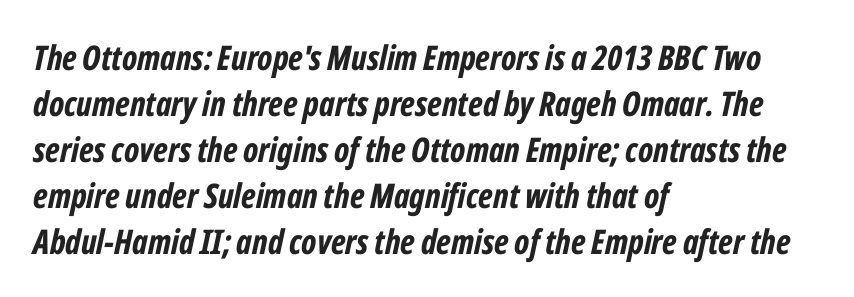
The image shows 34 px bold, condensed type, italic (leaning right); set left-aligned, normal line spacing (1.35x), normal letter spacing, not underlined; low stroke contrast and a medium x-height.
